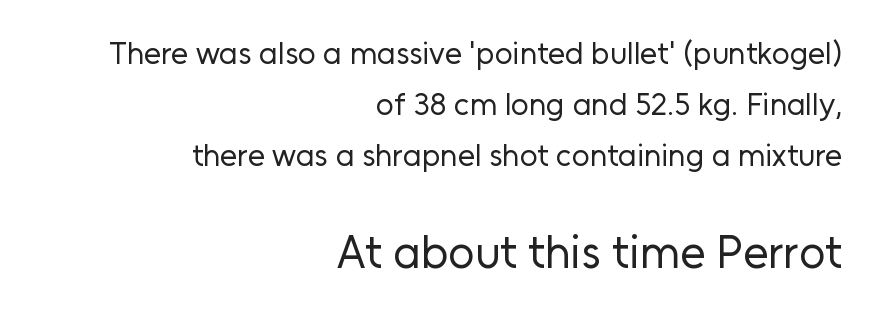
Q: Is the text bold? A: No.
Q: Is the text italic (slanted)? A: No, it is upright.
Q: Is the typeface a serif or a sans-serif typeface? A: Sans-serif.
Q: Is the text underlined? A: No.
Q: How is the paragraph aligned? A: Right-aligned.
Q: Is the spacing between letters normal or unusually wide? A: Normal.
Q: Is the spacing between lines tight, normal or loose? A: Normal.
Q: Which block of text is set in a larger size, the first (top) or the second (bottom)? A: The second (bottom) one.
Q: Width (condensed, normal, or wide)? A: Normal.
Q: Stroke contrast? A: Low.
Q: x-height? A: Medium.
Q: Monospaced? A: No.
